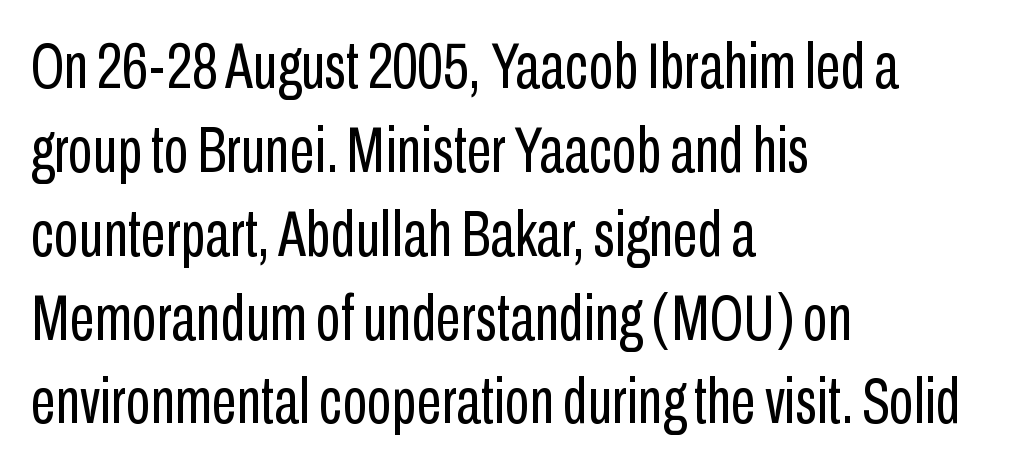
Q: Is the text bold? A: No.
Q: Is the text italic (slanted)? A: No, it is upright.
Q: Is the typeface a serif or a sans-serif typeface? A: Sans-serif.
Q: Is the text underlined? A: No.
Q: How is the paragraph aligned? A: Left-aligned.
Q: Is the spacing between letters normal or unusually wide? A: Normal.
Q: Is the spacing between lines tight, normal or loose? A: Normal.
Q: Width (condensed, normal, or wide)? A: Condensed.
Q: Stroke contrast? A: Low.
Q: x-height? A: Medium.
Q: Monospaced? A: No.
